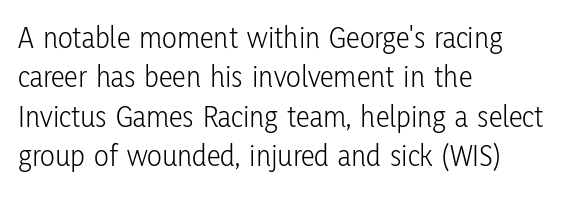
{"serif": "no", "italic": "no", "bold": "no", "weight": "light", "width": "condensed", "stroke_contrast": "low", "x_height": "medium", "monospaced": "no", "underline": "no", "align": "left", "line_spacing": "normal", "line_spacing_ratio": 1.27, "letter_spacing": "normal", "letter_spacing_em": 0.0, "glyph_px": 31}
